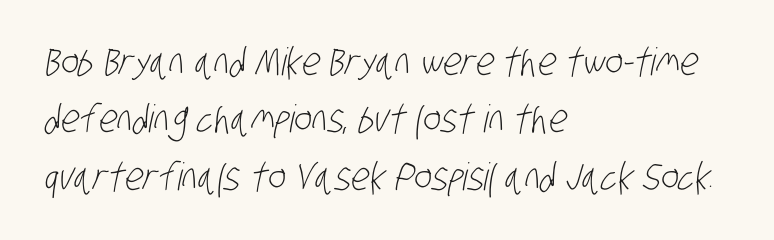
Q: Is the text bold? A: No.
Q: Is the typeface a serif or a sans-serif typeface? A: Sans-serif.
Q: Is the text underlined? A: No.
Q: How is the paragraph aligned? A: Left-aligned.
Q: Is the spacing between letters normal or unusually wide? A: Normal.
Q: Is the spacing between lines tight, normal or loose? A: Normal.
Q: Width (condensed, normal, or wide)? A: Condensed.
Q: Stroke contrast? A: Low.
Q: x-height? A: Large.
Q: Monospaced? A: No.
